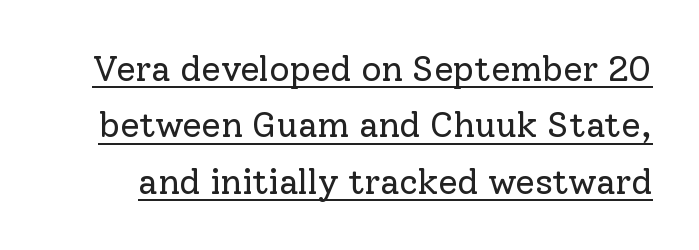
Does the type have serifs? Yes, each stem ends in a small foot. Characters remain perfectly vertical along every line. Nobody touched the tracking dial on this one. Has an underline been added? It has. The rendering uses a moderate line-height, typical for paragraphs. Stem width sits at or under what a default text font uses.
